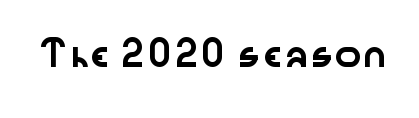
Q: Is the text italic (slanted)? A: No, it is upright.
Q: Is the text underlined? A: No.
Q: Is the spacing between letters normal or unusually wide? A: Normal.
